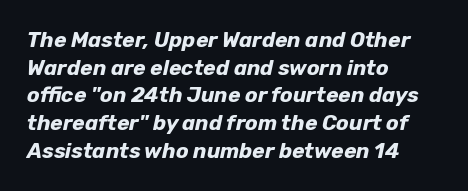
The image shows 21 px bold type, italic (leaning right); set left-aligned, normal line spacing (1.32x), normal letter spacing, not underlined.
